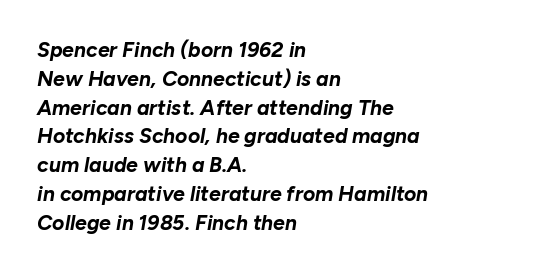
Q: Is the text bold? A: Yes.
Q: Is the text italic (slanted)? A: Yes, it leans right by about 10 degrees.
Q: Is the text underlined? A: No.
Q: How is the paragraph aligned? A: Left-aligned.
Q: Is the spacing between letters normal or unusually wide? A: Normal.
Q: Is the spacing between lines tight, normal or loose? A: Normal.
